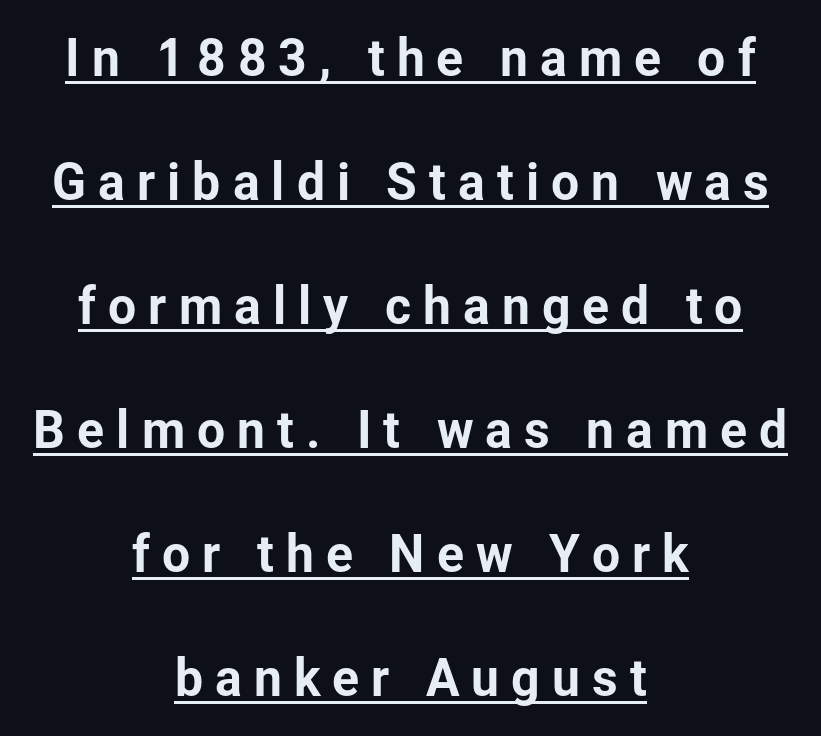
{"serif": "no", "italic": "no", "width": "normal", "stroke_contrast": "low", "x_height": "medium", "monospaced": "no", "underline": "yes", "align": "center", "line_spacing": "loose", "line_spacing_ratio": 2.48, "letter_spacing": "wide", "letter_spacing_em": 0.24, "glyph_px": 50}
